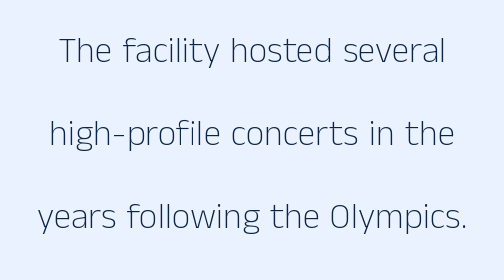
Q: Is the text bold? A: No.
Q: Is the text italic (slanted)? A: No, it is upright.
Q: Is the typeface a serif or a sans-serif typeface? A: Sans-serif.
Q: Is the text underlined? A: No.
Q: Is the spacing between letters normal or unusually wide? A: Normal.
Q: Is the spacing between lines tight, normal or loose? A: Loose.
Q: Width (condensed, normal, or wide)? A: Normal.
Q: Stroke contrast? A: Low.
Q: x-height? A: Medium.
Q: Monospaced? A: No.
